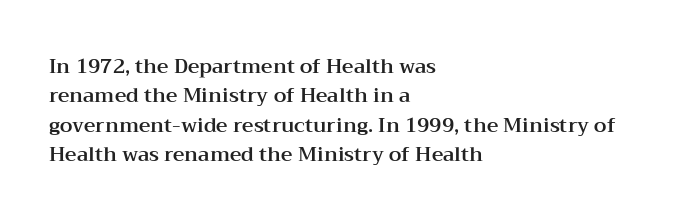
Notice how the passage keeps a crisp vertical edge on the left only. The space directly below the letters is spotless. The designer left line spacing at the default. Honestly, the letter spacing is just normal — you wouldn't notice it. Posture: vertical.
